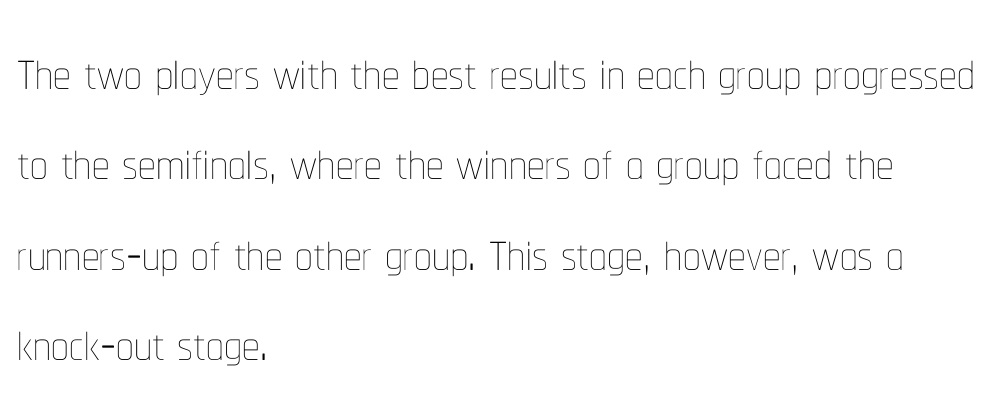
{"italic": "no", "bold": "no", "weight": "thin", "width": "condensed", "stroke_contrast": "low", "x_height": "medium", "monospaced": "no", "underline": "no", "align": "left", "line_spacing": "normal", "line_spacing_ratio": 1.29, "letter_spacing": "normal", "letter_spacing_em": 0.0, "glyph_px": 70}
